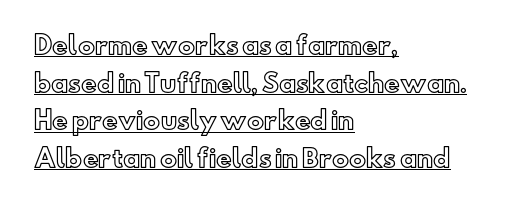
Q: Is the text italic (slanted)? A: No, it is upright.
Q: Is the text underlined? A: Yes.
Q: How is the paragraph aligned? A: Left-aligned.
Q: Is the spacing between letters normal or unusually wide? A: Normal.
Q: Is the spacing between lines tight, normal or loose? A: Normal.
